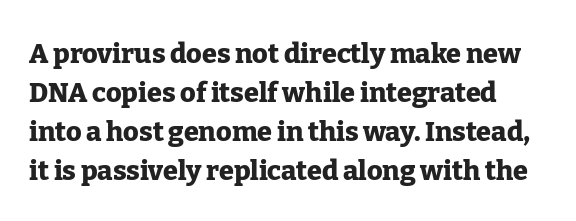
The image shows 27 px bold type, upright; set normal line spacing (1.45x), normal letter spacing, not underlined.
